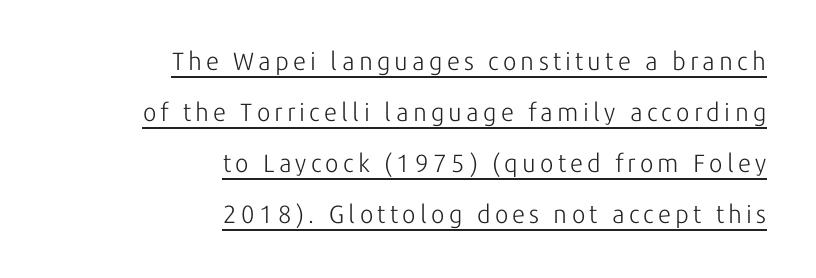
Q: Is the text bold? A: No.
Q: Is the text italic (slanted)? A: No, it is upright.
Q: Is the text underlined? A: Yes.
Q: How is the paragraph aligned? A: Right-aligned.
Q: Is the spacing between lines tight, normal or loose? A: Loose.
